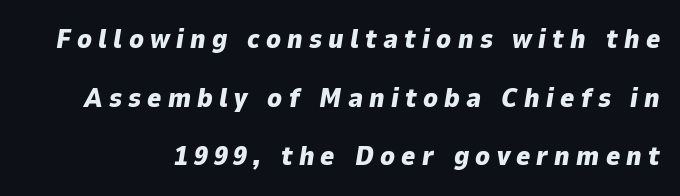
The image shows 27 px bold type, italic (leaning right); set loose line spacing (2.17x), unusually wide letter spacing (+0.23 em), not underlined.
